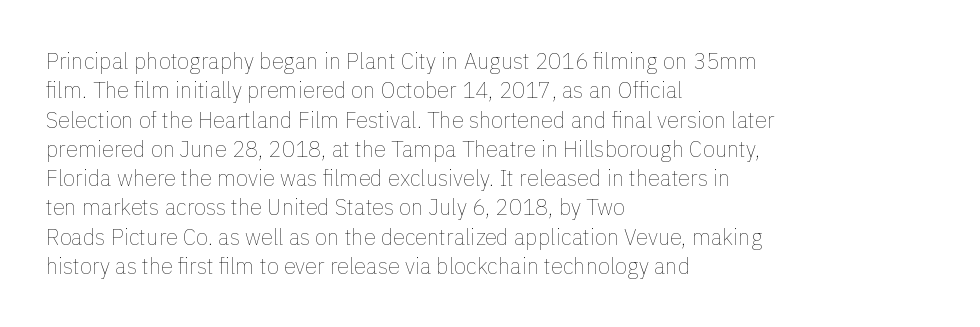
Caption: face not bold, strokes unweighted. Whoever set this chose a conventional vertical rhythm. This sample uses plain, unmodified letter spacing. The lettering stays uniformly vertical, giving the passage a roman look. Rule under the text: the space is simply empty.
